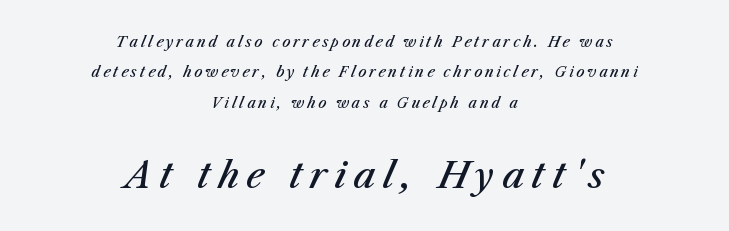
{"italic": "yes", "lean": "right", "slant_degrees": 23, "bold": "semi", "weight": "semibold", "width": "normal", "stroke_contrast": "medium", "x_height": "medium", "monospaced": "no", "underline": "no", "align": "center", "line_spacing": "loose", "line_spacing_ratio": 2.17, "letter_spacing": "wide", "letter_spacing_em": 0.2, "larger_block": "second", "size_ratio": 2.57, "glyph_px": 36}
